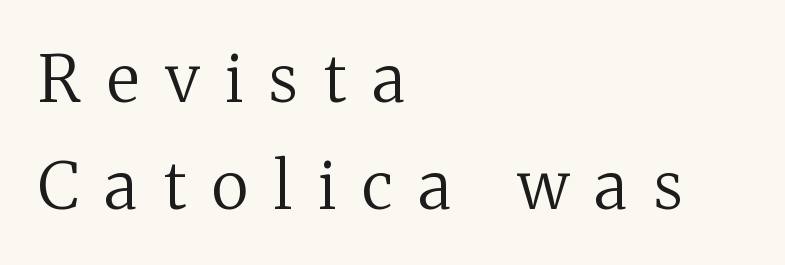
Q: Is the text bold? A: No.
Q: Is the text italic (slanted)? A: No, it is upright.
Q: Is the typeface a serif or a sans-serif typeface? A: Serif.
Q: Is the text underlined? A: No.
Q: How is the paragraph aligned? A: Left-aligned.
Q: Is the spacing between letters normal or unusually wide? A: Unusually wide.
Q: Is the spacing between lines tight, normal or loose? A: Normal.
Q: Width (condensed, normal, or wide)? A: Normal.
Q: Stroke contrast? A: Medium.
Q: x-height? A: Medium.
Q: Monospaced? A: No.
